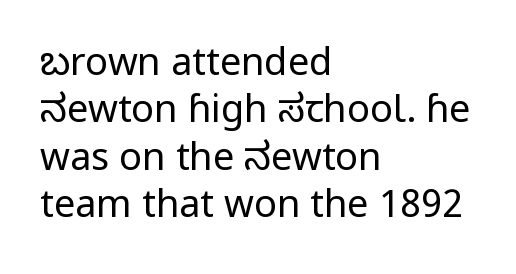
The space directly below the letters is spotless. The lines sit at an ordinary, default distance from one another. The passage shown is typed in a proportional face where columns would drift. Each stroke keeps to a modest, everyday thickness or less. Examine the stroke ends and you'll find no serifs.
